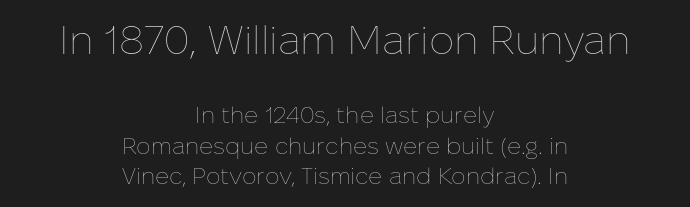
A typesetter would call this leading conventional body-copy spacing. The letterforms sit at book weight or below. The earlier block is typeset at a bigger size than the later block. The paragraph has two soft edges and a firm central axis.
